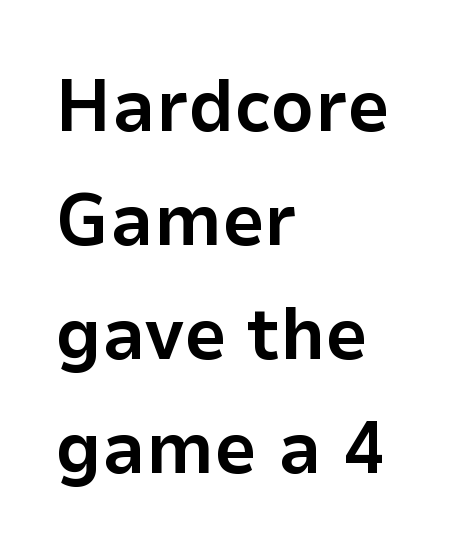
{"serif": "no", "italic": "no", "bold": "yes", "weight": "bold", "width": "normal", "stroke_contrast": "low", "x_height": "medium", "monospaced": "no", "underline": "no", "align": "left", "line_spacing": "normal", "line_spacing_ratio": 1.52, "letter_spacing": "normal", "letter_spacing_em": 0.0, "glyph_px": 75}
